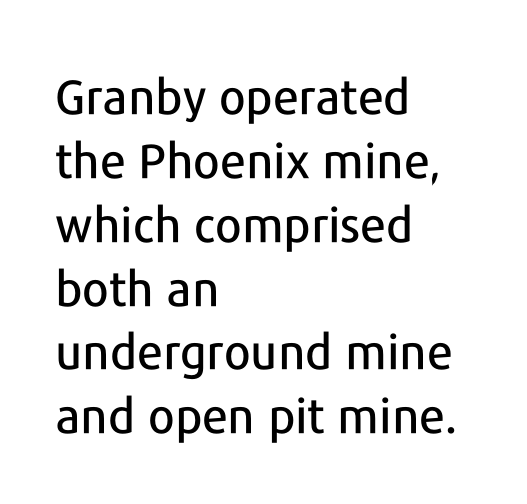
Q: Is the text italic (slanted)? A: No, it is upright.
Q: Is the typeface a serif or a sans-serif typeface? A: Sans-serif.
Q: Is the text underlined? A: No.
Q: How is the paragraph aligned? A: Left-aligned.
Q: Is the spacing between letters normal or unusually wide? A: Normal.
Q: Is the spacing between lines tight, normal or loose? A: Normal.
Q: Width (condensed, normal, or wide)? A: Normal.
Q: Stroke contrast? A: Low.
Q: x-height? A: Medium.
Q: Monospaced? A: No.
